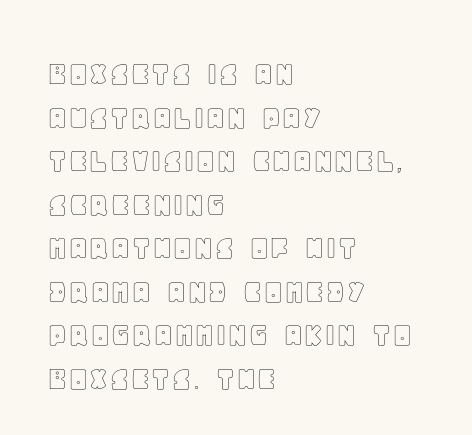
The image shows 36 px text type, upright; set left-aligned, line spacing 1.21x, normal letter spacing, not underlined; a large x-height.
